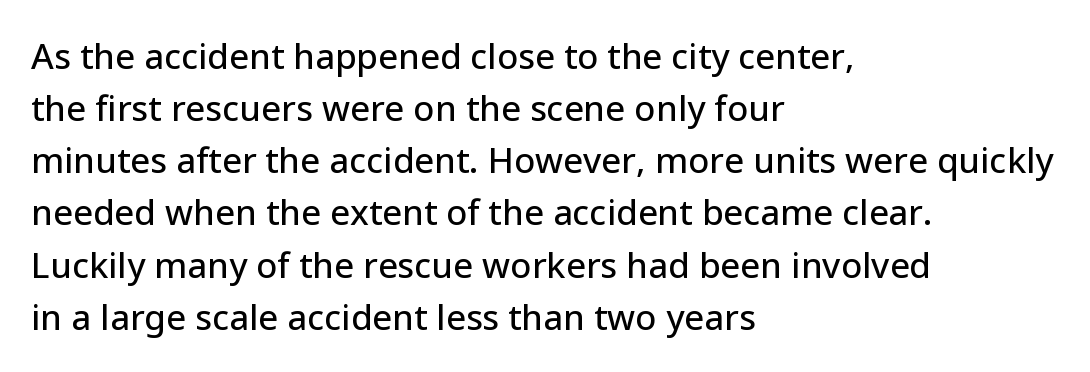
The image shows 35 px sans-serif type, upright; set left-aligned, normal line spacing (1.49x), normal letter spacing, not underlined; low stroke contrast and a medium x-height.
